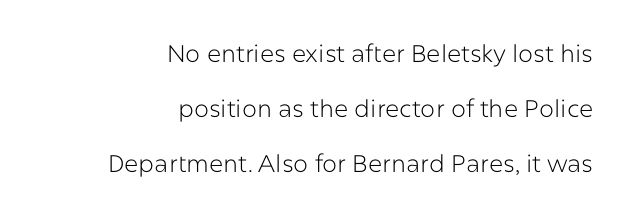
Q: Is the text bold? A: No.
Q: Is the text italic (slanted)? A: No, it is upright.
Q: Is the text underlined? A: No.
Q: How is the paragraph aligned? A: Right-aligned.
Q: Is the spacing between letters normal or unusually wide? A: Normal.
Q: Is the spacing between lines tight, normal or loose? A: Loose.
